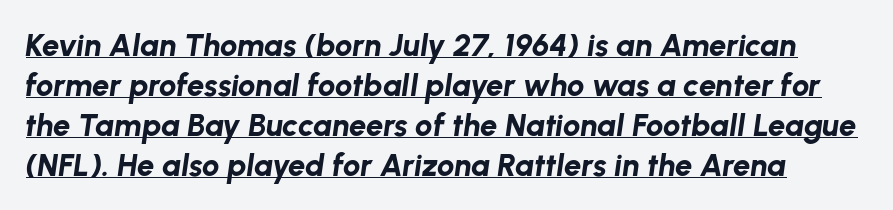
The image shows 31 px bold type, italic (leaning right); set normal line spacing (1.29x), normal letter spacing, underlined; low stroke contrast and a medium x-height.
